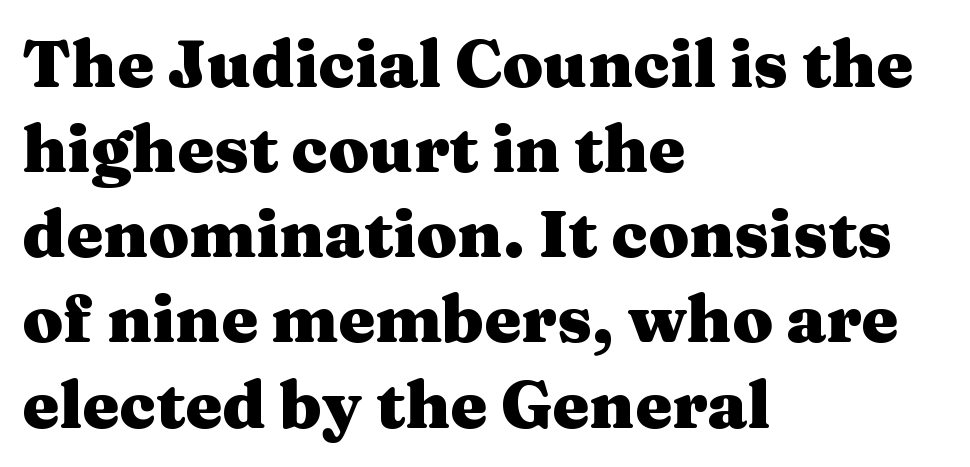
{"serif": "yes", "italic": "no", "bold": "yes", "weight": "heavy", "width": "wide", "stroke_contrast": "medium", "x_height": "medium", "monospaced": "no", "underline": "no", "align": "left", "line_spacing": "normal", "line_spacing_ratio": 1.29, "letter_spacing": "normal", "letter_spacing_em": 0.0, "glyph_px": 66}
